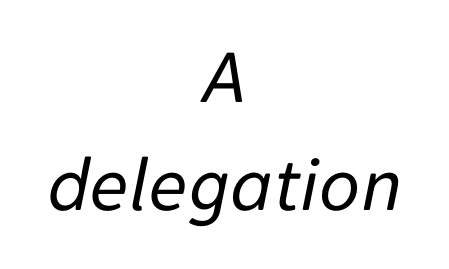
{"italic": "yes", "lean": "right", "slant_degrees": 11, "bold": "no", "weight": "regular", "width": "normal", "stroke_contrast": "low", "x_height": "medium", "monospaced": "no", "underline": "no", "align": "center", "line_spacing": "normal", "line_spacing_ratio": 1.37, "letter_spacing": "normal", "letter_spacing_em": 0.0, "glyph_px": 79}
